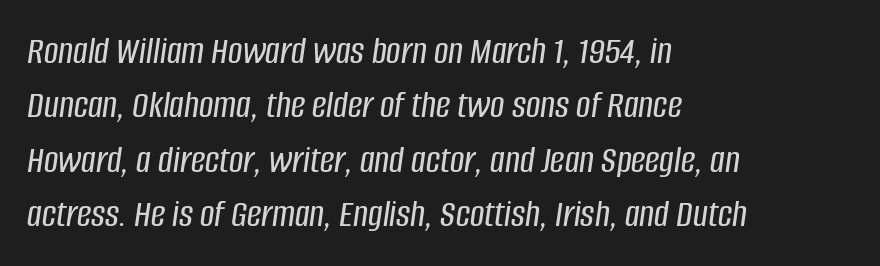
The image shows 40 px condensed type, italic (leaning right); set left-aligned, normal line spacing (1.36x), normal letter spacing, not underlined; low stroke contrast and a large x-height.
